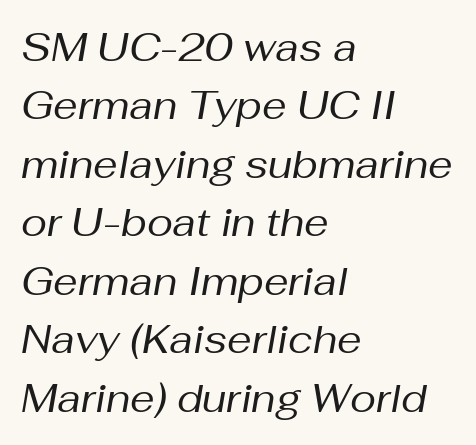
The image shows 39 px regular-weight type, italic (leaning right); set left-aligned, normal line spacing (1.5x), normal letter spacing, not underlined; medium stroke contrast and a medium x-height.
